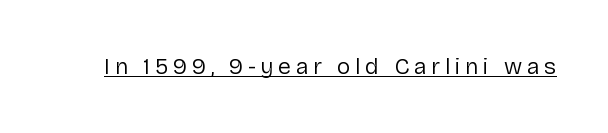
{"italic": "no", "bold": "no", "underline": "yes", "letter_spacing": "wide", "letter_spacing_em": 0.2, "glyph_px": 23}
